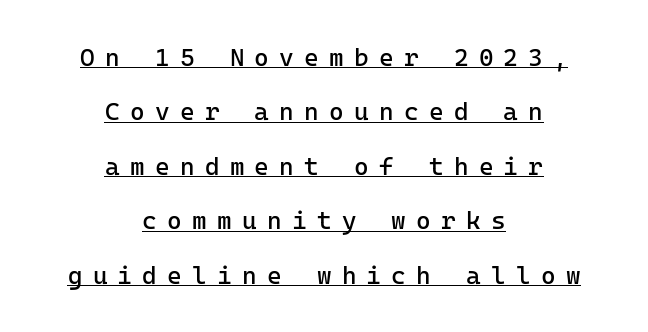
{"italic": "no", "bold": "no", "underline": "yes", "align": "center", "line_spacing": "loose", "line_spacing_ratio": 2.18, "letter_spacing": "wide", "letter_spacing_em": 0.41, "glyph_px": 25}
